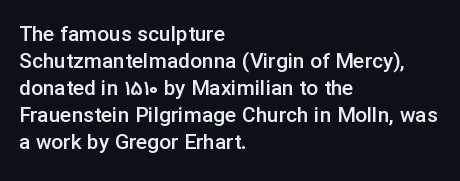
The image shows 21 px text type, upright; set left-aligned, normal line spacing (1.29x), normal letter spacing, not underlined.
